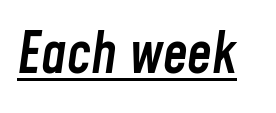
The image shows 56 px semibold, condensed type, italic (leaning right); set normal letter spacing, underlined; low stroke contrast and a medium x-height.
